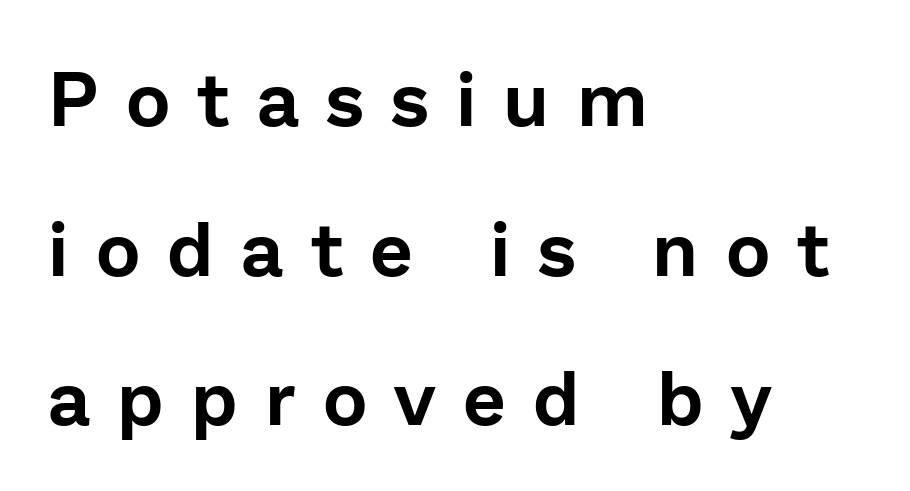
Q: Is the text italic (slanted)? A: No, it is upright.
Q: Is the typeface a serif or a sans-serif typeface? A: Sans-serif.
Q: Is the text underlined? A: No.
Q: How is the paragraph aligned? A: Left-aligned.
Q: Is the spacing between letters normal or unusually wide? A: Unusually wide.
Q: Is the spacing between lines tight, normal or loose? A: Loose.
Q: Width (condensed, normal, or wide)? A: Normal.
Q: Stroke contrast? A: Low.
Q: x-height? A: Medium.
Q: Monospaced? A: No.
